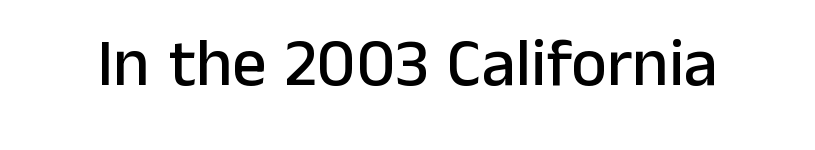
The image shows 68 px sans-serif type, upright; set normal letter spacing, not underlined; low stroke contrast and a medium x-height.
